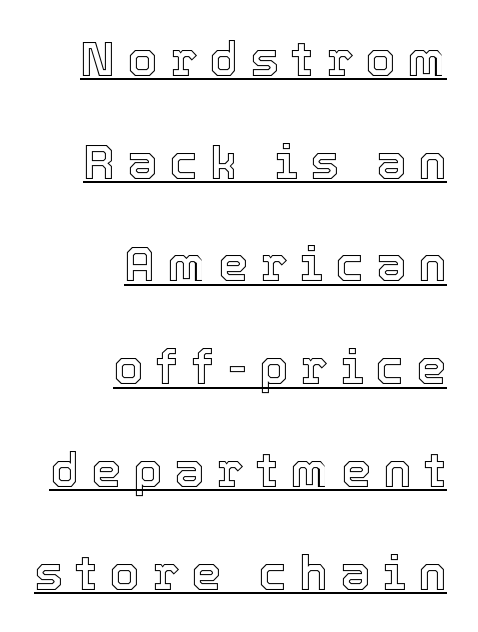
{"italic": "no", "width": "normal", "x_height": "medium", "monospaced": "no", "underline": "yes", "align": "right", "line_spacing": "loose", "line_spacing_ratio": 2.14, "letter_spacing": "wide", "letter_spacing_em": 0.25, "glyph_px": 48}
